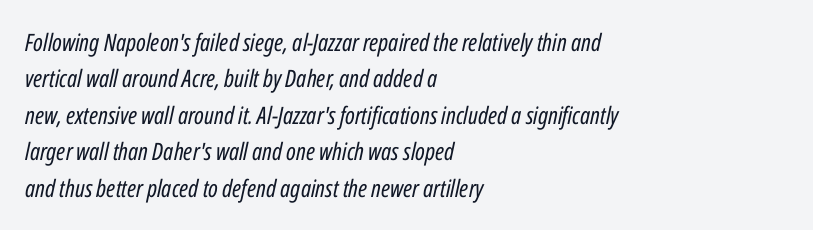
Q: Is the text bold? A: No.
Q: Is the text italic (slanted)? A: Yes, it leans right by about 12 degrees.
Q: Is the text underlined? A: No.
Q: How is the paragraph aligned? A: Left-aligned.
Q: Is the spacing between letters normal or unusually wide? A: Normal.
Q: Is the spacing between lines tight, normal or loose? A: Normal.
